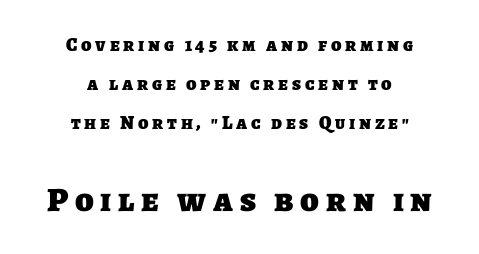
Beneath every word, the page is bare. Compared with a flush-left layout, this one balances lines on the center instead. Is there much room between lines? Yes — plenty of vertical air separates them. This sample uses a sans-serif face. Which chunk is bigger? The second one — the bottom block dwarfs the top. Is this a fixed-width face? No — the glyphs have proportional, varying widths.
